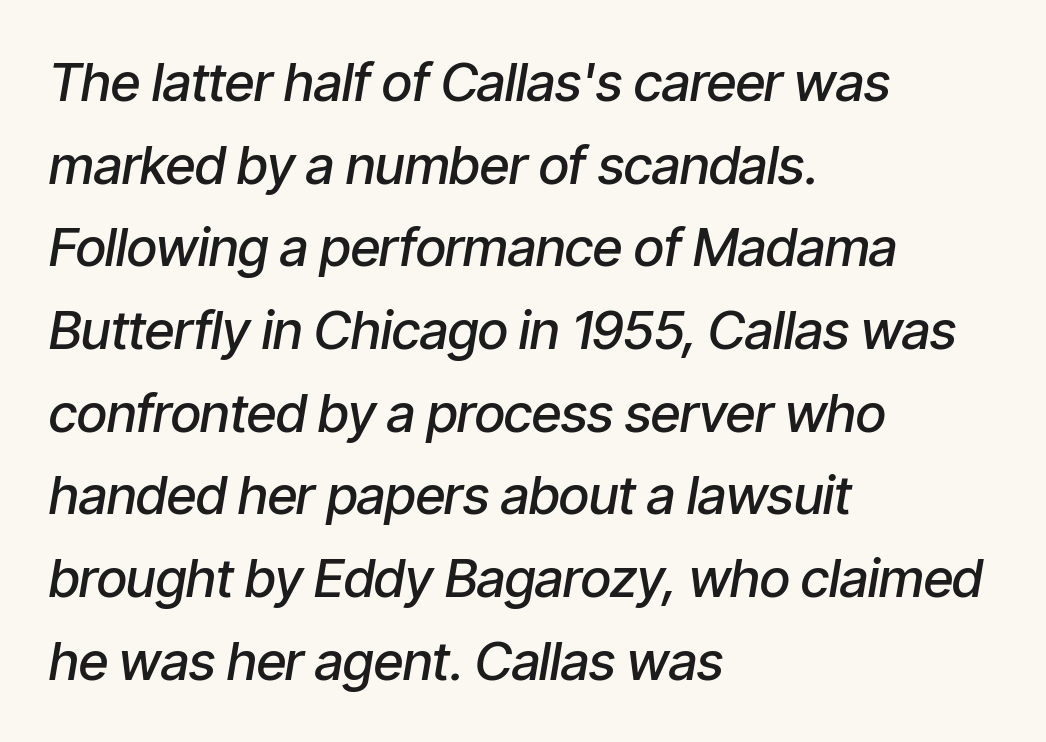
The image shows 53 px semibold, condensed type, italic (leaning right); set left-aligned, normal line spacing (1.56x), normal letter spacing, not underlined; low stroke contrast and a medium x-height.
